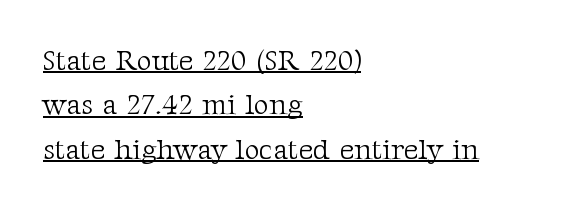
Q: Is the text bold? A: No.
Q: Is the text italic (slanted)? A: No, it is upright.
Q: Is the typeface a serif or a sans-serif typeface? A: Serif.
Q: Is the text underlined? A: Yes.
Q: How is the paragraph aligned? A: Left-aligned.
Q: Is the spacing between letters normal or unusually wide? A: Normal.
Q: Is the spacing between lines tight, normal or loose? A: Normal.
Q: Width (condensed, normal, or wide)? A: Normal.
Q: Stroke contrast? A: Medium.
Q: x-height? A: Medium.
Q: Monospaced? A: No.
